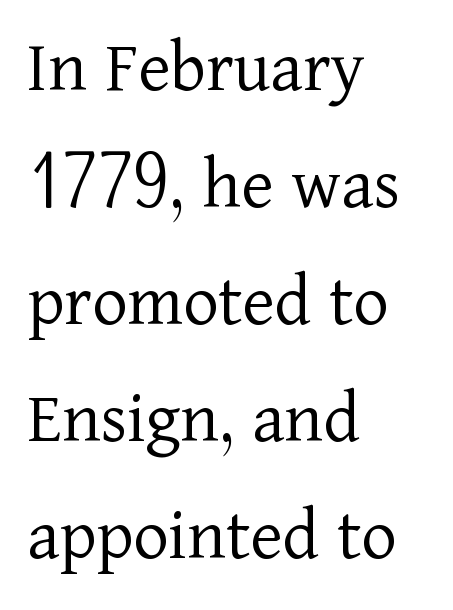
Q: Is the text bold? A: No.
Q: Is the text italic (slanted)? A: No, it is upright.
Q: Is the typeface a serif or a sans-serif typeface? A: Serif.
Q: Is the text underlined? A: No.
Q: How is the paragraph aligned? A: Left-aligned.
Q: Is the spacing between letters normal or unusually wide? A: Normal.
Q: Is the spacing between lines tight, normal or loose? A: Normal.
Q: Width (condensed, normal, or wide)? A: Normal.
Q: Stroke contrast? A: Low.
Q: x-height? A: Medium.
Q: Monospaced? A: No.
